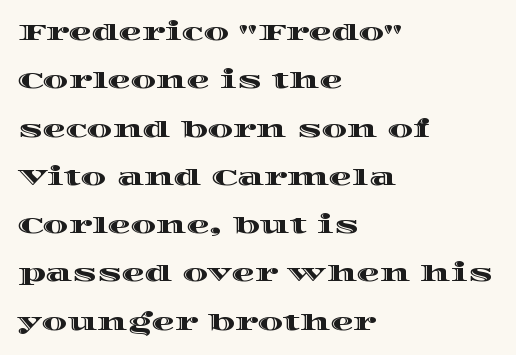
{"italic": "no", "underline": "no", "align": "left", "line_spacing": "loose", "line_spacing_ratio": 2.1, "letter_spacing": "normal", "letter_spacing_em": 0.0, "glyph_px": 23}
